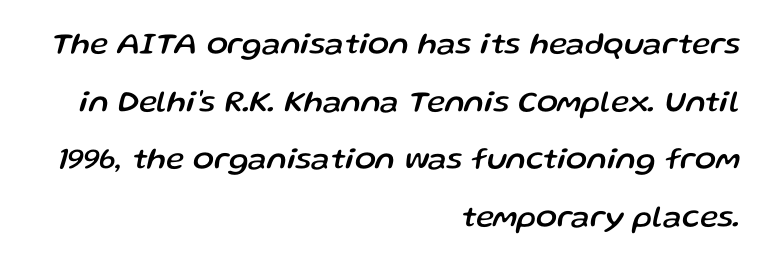
Q: Is the text italic (slanted)? A: Yes, it leans right by about 13 degrees.
Q: Is the text underlined? A: No.
Q: How is the paragraph aligned? A: Right-aligned.
Q: Is the spacing between letters normal or unusually wide? A: Normal.
Q: Width (condensed, normal, or wide)? A: Normal.
Q: Stroke contrast? A: Low.
Q: x-height? A: Medium.
Q: Monospaced? A: No.
